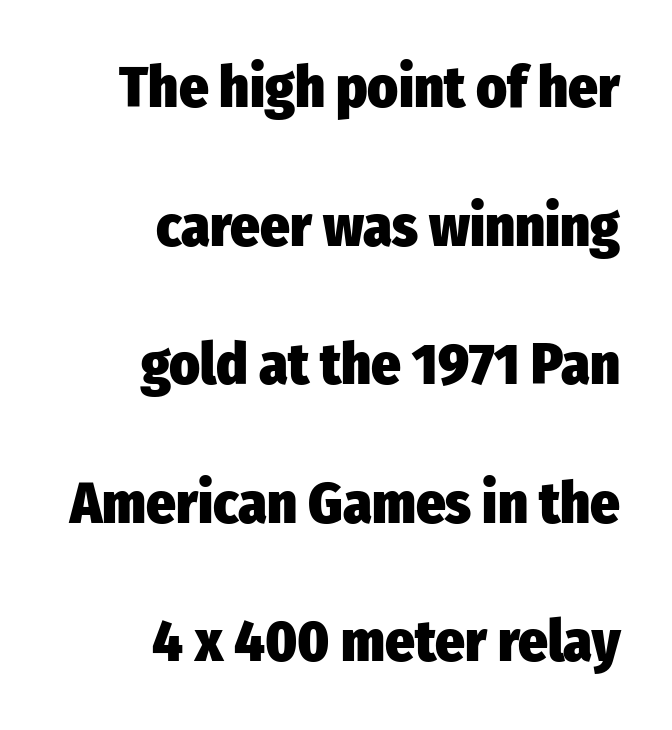
{"serif": "no", "italic": "no", "bold": "yes", "weight": "heavy", "width": "condensed", "stroke_contrast": "low", "x_height": "medium", "monospaced": "no", "underline": "no", "align": "right", "line_spacing": "loose", "line_spacing_ratio": 2.39, "letter_spacing": "normal", "letter_spacing_em": 0.0, "glyph_px": 58}
